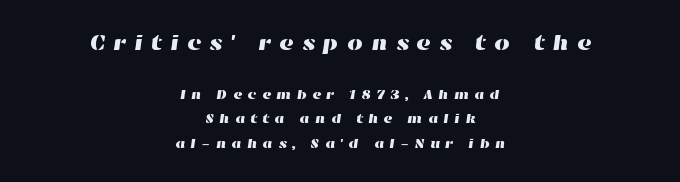
{"underline": "no", "align": "center", "line_spacing_ratio": 1.77, "letter_spacing": "wide", "letter_spacing_em": 0.36, "larger_block": "first", "size_ratio": 1.57, "glyph_px": 22}
